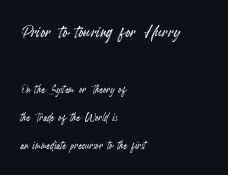
Q: Is the text italic (slanted)? A: Yes.
Q: Is the text underlined? A: No.
Q: How is the paragraph aligned? A: Left-aligned.
Q: Is the spacing between letters normal or unusually wide? A: Normal.
Q: Is the spacing between lines tight, normal or loose? A: Loose.
Q: Which block of text is set in a larger size, the first (top) or the second (bottom)? A: The first (top) one.
